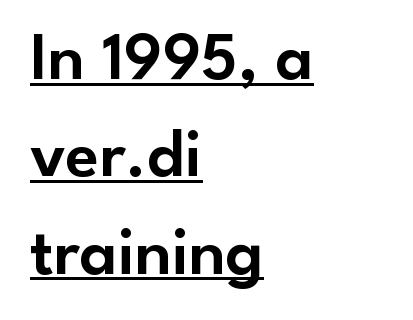
Q: Is the text italic (slanted)? A: No, it is upright.
Q: Is the typeface a serif or a sans-serif typeface? A: Sans-serif.
Q: Is the text underlined? A: Yes.
Q: How is the paragraph aligned? A: Left-aligned.
Q: Is the spacing between letters normal or unusually wide? A: Normal.
Q: Is the spacing between lines tight, normal or loose? A: Normal.
Q: Width (condensed, normal, or wide)? A: Normal.
Q: Stroke contrast? A: Low.
Q: x-height? A: Small.
Q: Monospaced? A: No.
